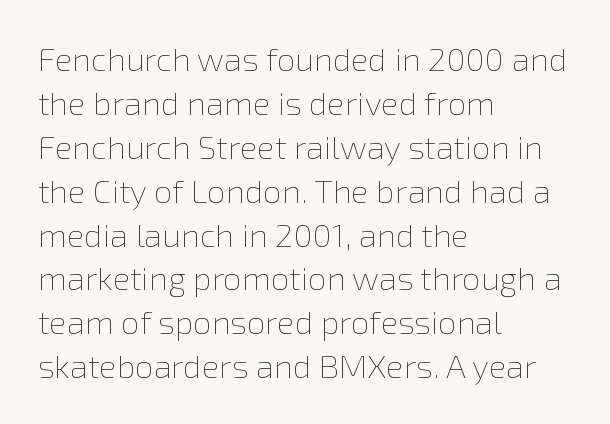
These lines are rendered in a variable-pitch font. Caption: face not bold, strokes unweighted. Students, observe: this is what conventionally led text looks like. The text block is weighted toward the left margin, trailing off unevenly rightward. Look at the tracking — it's just the regular setting, nothing added.
